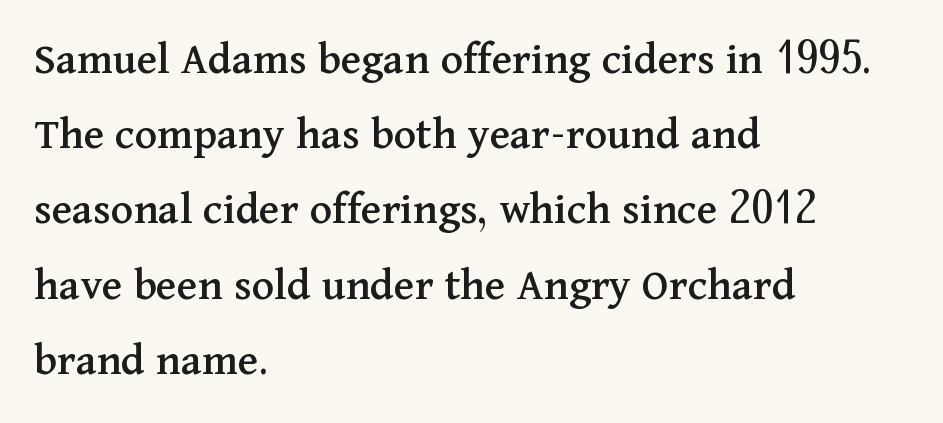
Q: Is the text italic (slanted)? A: No, it is upright.
Q: Is the typeface a serif or a sans-serif typeface? A: Serif.
Q: Is the text underlined? A: No.
Q: How is the paragraph aligned? A: Left-aligned.
Q: Is the spacing between letters normal or unusually wide? A: Normal.
Q: Is the spacing between lines tight, normal or loose? A: Normal.
Q: Width (condensed, normal, or wide)? A: Normal.
Q: Stroke contrast? A: Medium.
Q: x-height? A: Medium.
Q: Monospaced? A: No.
